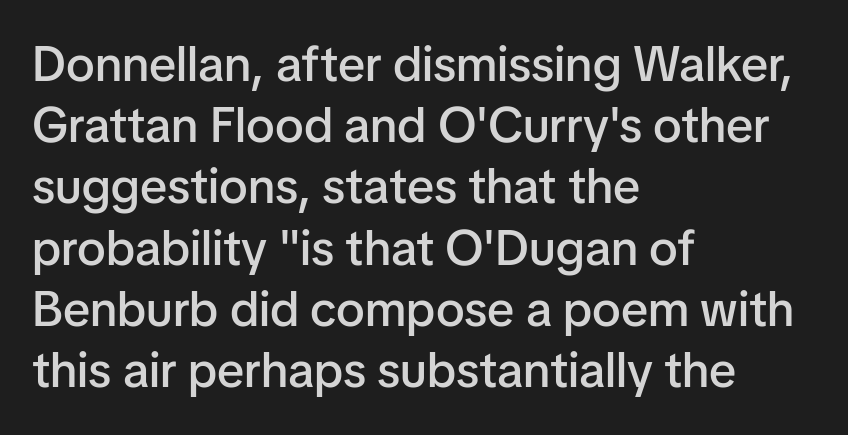
The image shows 49 px semibold sans-serif type, upright; set left-aligned, normal line spacing (1.25x), normal letter spacing, not underlined; low stroke contrast and a medium x-height.
